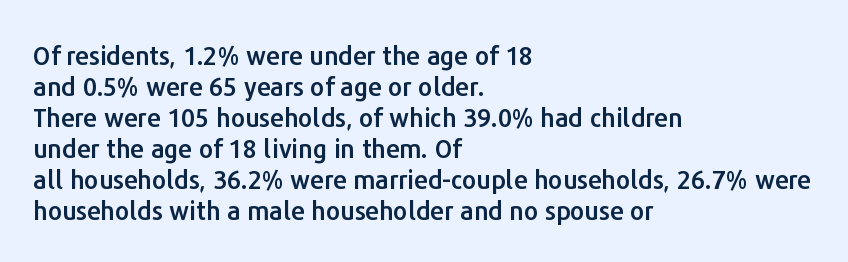
{"italic": "no", "underline": "no", "align": "left", "line_spacing_ratio": 1.24, "letter_spacing": "normal", "letter_spacing_em": 0.0, "glyph_px": 25}
